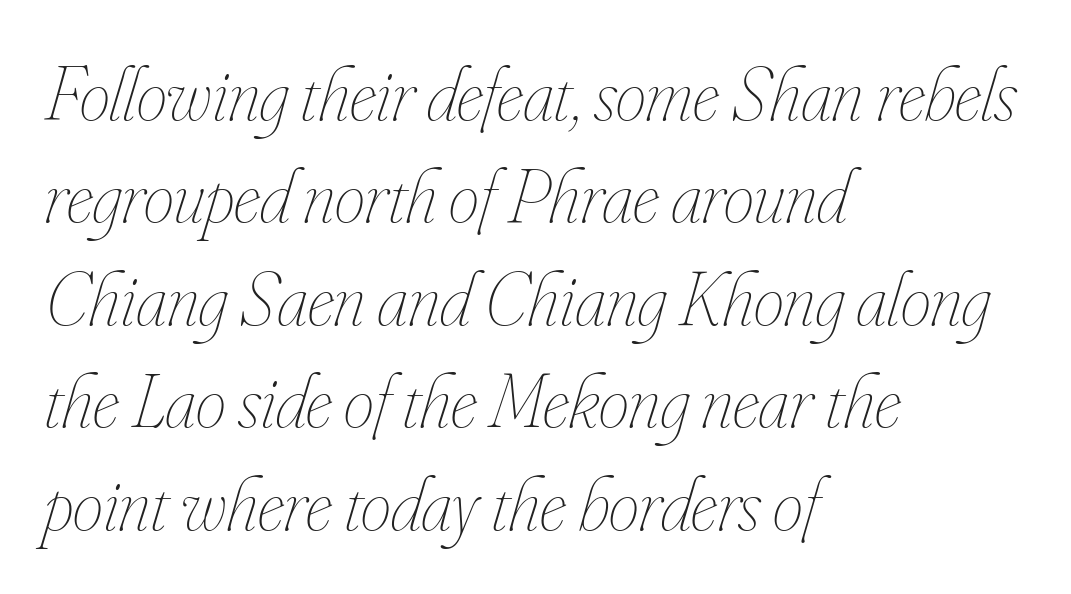
The image shows 77 px thin, condensed type, italic (leaning right); set left-aligned, normal line spacing (1.33x), normal letter spacing, not underlined; low stroke contrast and a small x-height.
